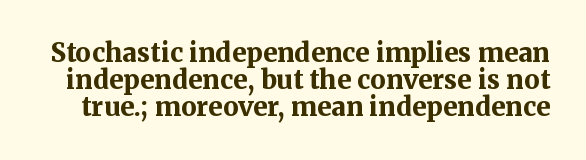
The image shows 26 px bold type, upright; set tight line spacing (1.03x), normal letter spacing, not underlined.
